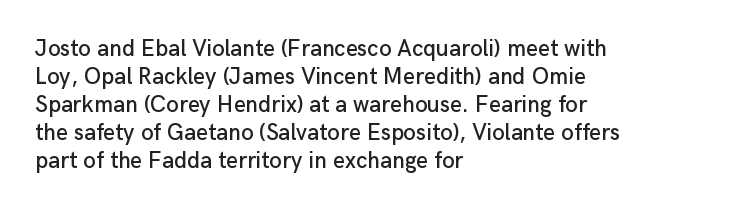
The image shows 23 px text type, upright; set left-aligned, line spacing 1.22x, normal letter spacing, not underlined.
